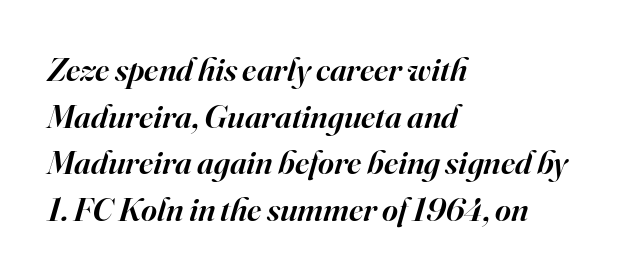
Q: Is the text bold? A: Semi-bold.
Q: Is the text italic (slanted)? A: Yes, it leans right by about 16 degrees.
Q: Is the typeface a serif or a sans-serif typeface? A: Serif.
Q: Is the text underlined? A: No.
Q: How is the paragraph aligned? A: Left-aligned.
Q: Is the spacing between letters normal or unusually wide? A: Normal.
Q: Is the spacing between lines tight, normal or loose? A: Normal.
Q: Width (condensed, normal, or wide)? A: Normal.
Q: Stroke contrast? A: High.
Q: x-height? A: Small.
Q: Monospaced? A: No.
